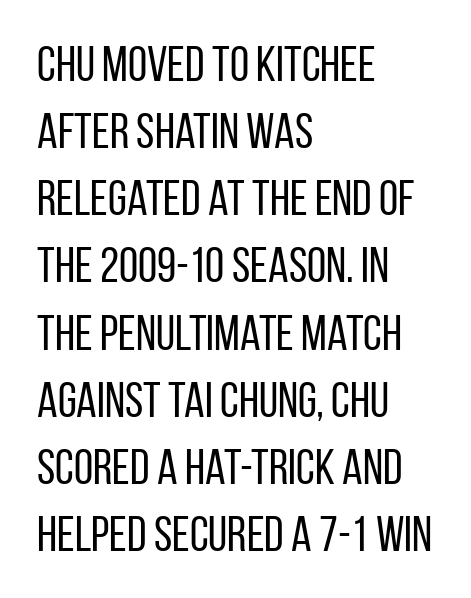
{"serif": "no", "italic": "no", "bold": "no", "weight": "regular", "width": "condensed", "stroke_contrast": "low", "x_height": "large", "monospaced": "no", "underline": "no", "align": "left", "line_spacing": "normal", "line_spacing_ratio": 1.37, "letter_spacing": "normal", "letter_spacing_em": 0.0, "glyph_px": 49}
